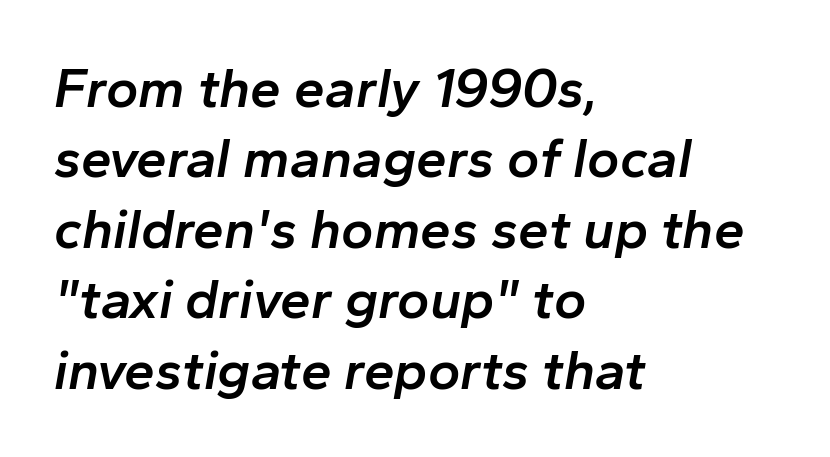
Q: Is the text bold? A: Semi-bold.
Q: Is the text italic (slanted)? A: Yes, it leans right by about 10 degrees.
Q: Is the text underlined? A: No.
Q: How is the paragraph aligned? A: Left-aligned.
Q: Is the spacing between letters normal or unusually wide? A: Normal.
Q: Is the spacing between lines tight, normal or loose? A: Normal.
Q: Width (condensed, normal, or wide)? A: Normal.
Q: Stroke contrast? A: Low.
Q: x-height? A: Medium.
Q: Monospaced? A: No.
